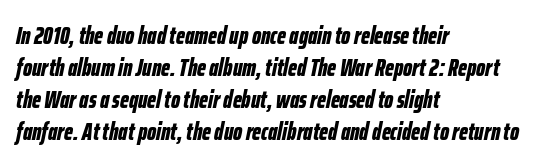
Q: Is the text bold? A: Yes.
Q: Is the text italic (slanted)? A: Yes, it leans right by about 12 degrees.
Q: Is the text underlined? A: No.
Q: How is the paragraph aligned? A: Left-aligned.
Q: Is the spacing between letters normal or unusually wide? A: Normal.
Q: Is the spacing between lines tight, normal or loose? A: Normal.
